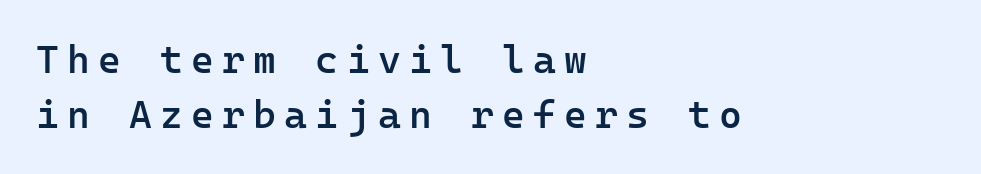
{"serif": "no", "italic": "no", "bold": "semi", "weight": "semibold", "width": "normal", "stroke_contrast": "low", "x_height": "medium", "monospaced": "yes", "underline": "no", "align": "left", "line_spacing": "normal", "line_spacing_ratio": 1.41, "letter_spacing": "wide", "letter_spacing_em": 0.21, "glyph_px": 39}
